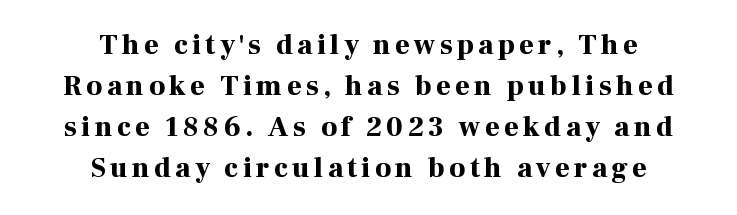
The image shows 28 px bold serif type, upright; set centered, normal line spacing (1.47x), not underlined; high stroke contrast and a medium x-height.
